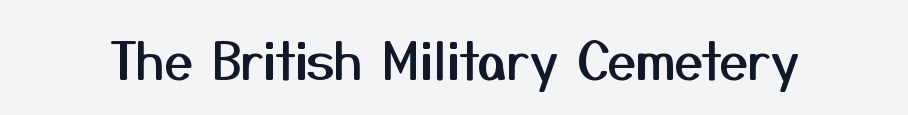
The image shows 51 px sans-serif type, upright; set normal letter spacing, not underlined; medium stroke contrast and a medium x-height.
